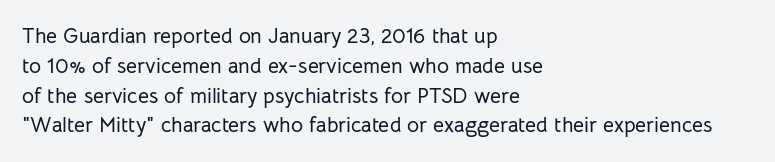
{"italic": "no", "underline": "no", "align": "left", "line_spacing": "normal", "line_spacing_ratio": 1.42, "letter_spacing": "normal", "letter_spacing_em": 0.0, "glyph_px": 21}
